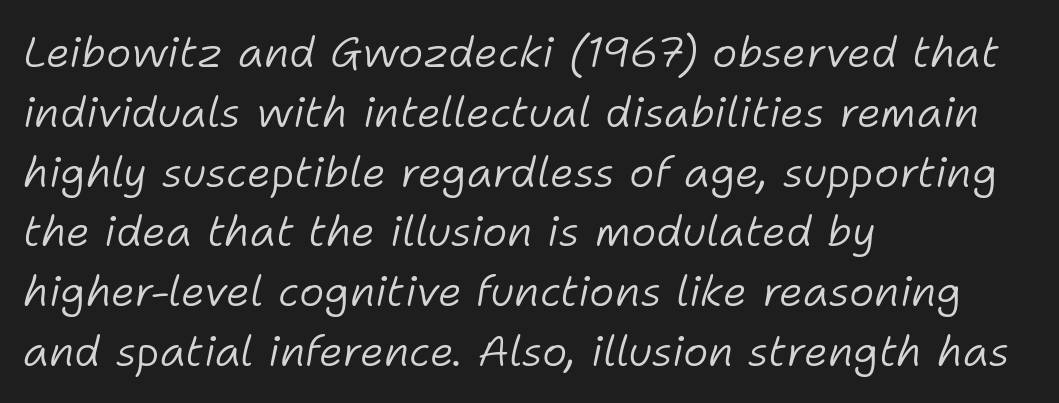
{"italic": "yes", "lean": "right", "slant_degrees": 11, "bold": "no", "weight": "light", "width": "normal", "stroke_contrast": "low", "x_height": "medium", "monospaced": "no", "underline": "no", "align": "left", "line_spacing": "normal", "line_spacing_ratio": 1.39, "letter_spacing": "normal", "letter_spacing_em": 0.0, "glyph_px": 43}
